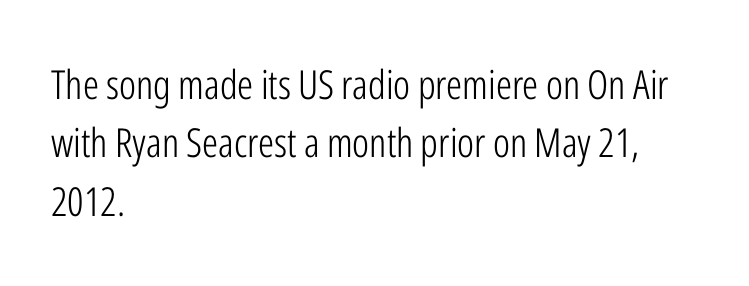
Q: Is the text bold? A: No.
Q: Is the text italic (slanted)? A: No, it is upright.
Q: Is the typeface a serif or a sans-serif typeface? A: Sans-serif.
Q: Is the text underlined? A: No.
Q: How is the paragraph aligned? A: Left-aligned.
Q: Is the spacing between letters normal or unusually wide? A: Normal.
Q: Is the spacing between lines tight, normal or loose? A: Normal.
Q: Width (condensed, normal, or wide)? A: Condensed.
Q: Stroke contrast? A: Low.
Q: x-height? A: Medium.
Q: Monospaced? A: No.
